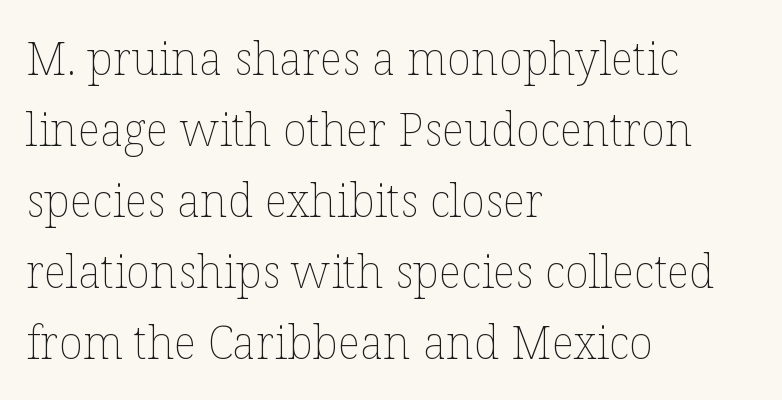
You could not count columns in this text — the font is proportionally spaced. Characters follow at the spacing the type designer built in. The specimen reads as upright at a glance. Whoever set this chose a conventional vertical rhythm. The face looks like a standard text weight, possibly lighter.
